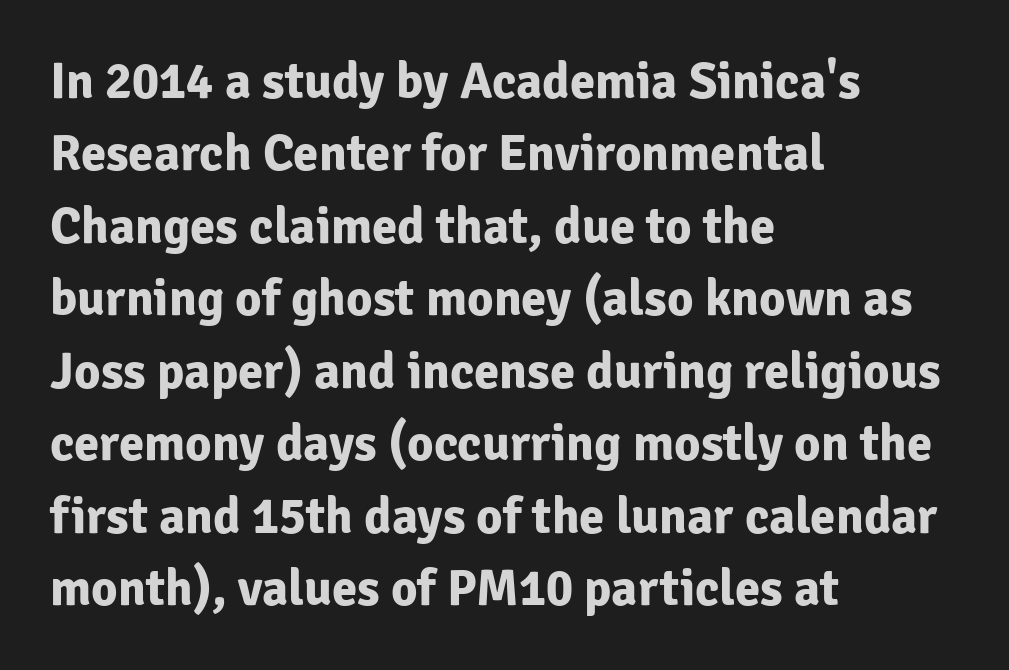
Does the weight exceed regular? Yes, all the way to bold. Proportional: the letters do not fall into vertical columns. Vertical strokes here are truly vertical. The horizontal fit of the characters is conventional and even. Vertical spacing — default.
